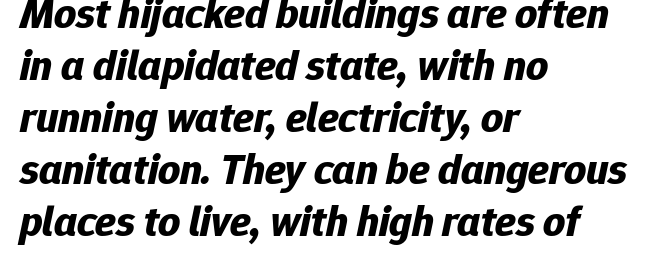
Q: Is the text bold? A: Yes.
Q: Is the text italic (slanted)? A: Yes, it leans right by about 12 degrees.
Q: Is the text underlined? A: No.
Q: How is the paragraph aligned? A: Left-aligned.
Q: Is the spacing between letters normal or unusually wide? A: Normal.
Q: Width (condensed, normal, or wide)? A: Normal.
Q: Stroke contrast? A: Low.
Q: x-height? A: Medium.
Q: Monospaced? A: No.
